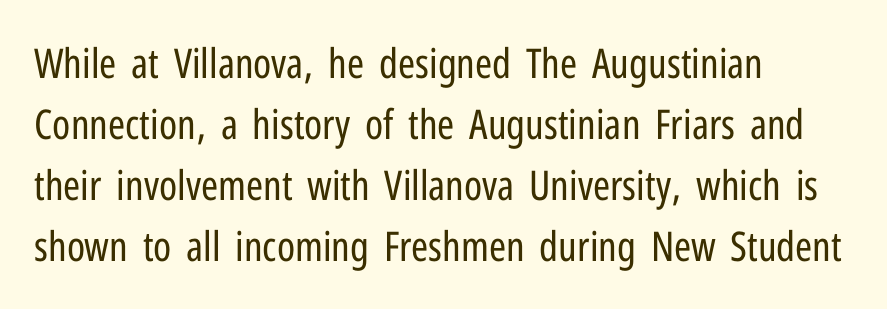
{"serif": "no", "italic": "no", "bold": "no", "weight": "regular", "width": "condensed", "stroke_contrast": "low", "x_height": "medium", "monospaced": "no", "underline": "no", "align": "left", "line_spacing": "normal", "line_spacing_ratio": 1.49, "letter_spacing": "normal", "letter_spacing_em": 0.0, "glyph_px": 41}
